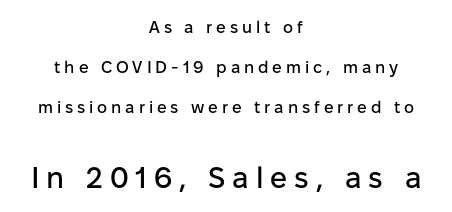
The image shows 30 px sans-serif type, upright; set centered, loose line spacing (2.36x), unusually wide letter spacing (+0.23 em), not underlined; the second (bottom) block is 1.76x larger; low stroke contrast and a medium x-height.
